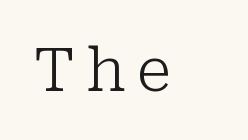
{"serif": "yes", "italic": "no", "bold": "no", "weight": "light", "width": "normal", "stroke_contrast": "low", "x_height": "medium", "monospaced": "no", "underline": "no", "glyph_px": 61}
